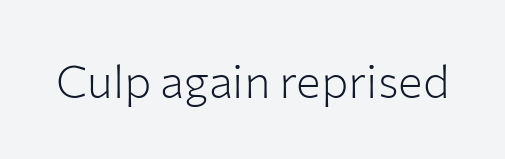
The letters advance in unequal steps, a hallmark of proportional type. Weight: regular or lighter. To sum up the face: it is a sans, with no serifs. Honestly, the letter spacing is just normal — you wouldn't notice it.
